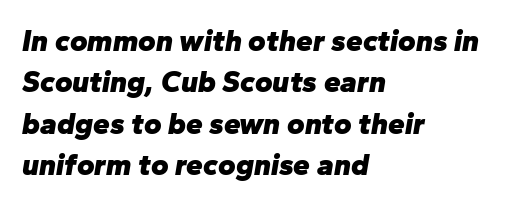
{"italic": "yes", "lean": "right", "slant_degrees": 10, "bold": "yes", "weight": "heavy", "width": "normal", "stroke_contrast": "low", "x_height": "medium", "monospaced": "no", "underline": "no", "align": "left", "line_spacing": "normal", "line_spacing_ratio": 1.38, "letter_spacing": "normal", "letter_spacing_em": 0.0, "glyph_px": 30}
